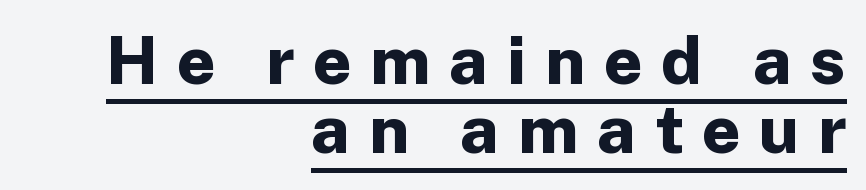
What decoration does the sample have? An underline. Do the characters align in a grid? No, the font is proportional. The tracking jumps out immediately: characters are airy and widely separated. Are there feet on the stems? There aren't — it's a sans. The characters look thick and weighty, a clear bold. One-word summary of the alignment: right.
